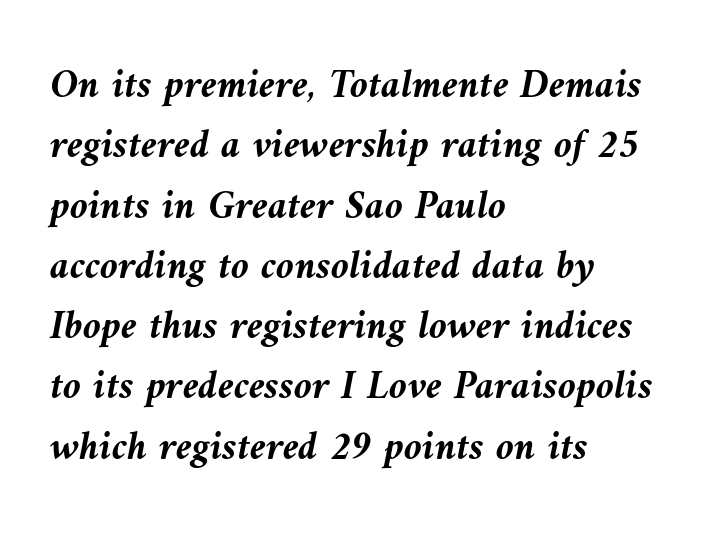
The image shows 41 px semibold type, italic (leaning left); set left-aligned, normal line spacing (1.47x), normal letter spacing, not underlined; medium stroke contrast and a medium x-height.
